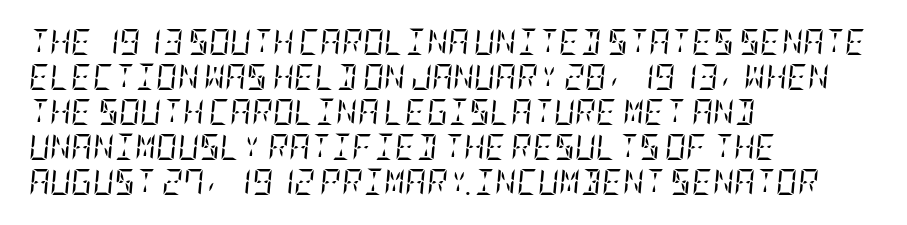
Q: Is the text bold? A: No.
Q: Is the text italic (slanted)? A: Yes, it leans right by about 5 degrees.
Q: Is the text underlined? A: No.
Q: How is the paragraph aligned? A: Left-aligned.
Q: Is the spacing between letters normal or unusually wide? A: Normal.
Q: Is the spacing between lines tight, normal or loose? A: Normal.
